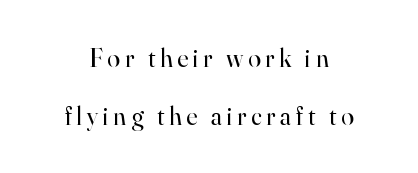
The image shows 26 px text type, upright; set loose line spacing (2.22x), not underlined.
